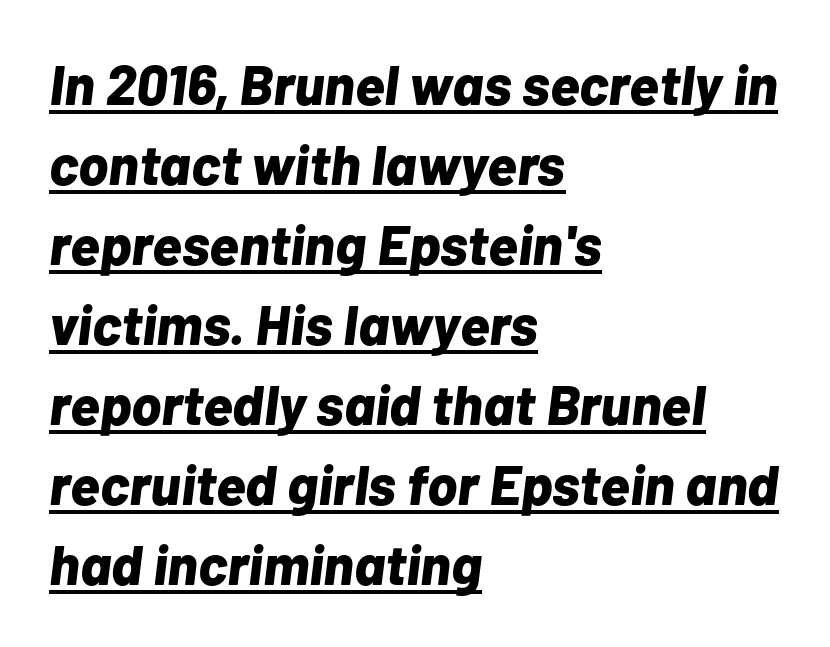
{"italic": "yes", "lean": "right", "slant_degrees": 7, "bold": "yes", "weight": "bold", "width": "normal", "stroke_contrast": "low", "x_height": "medium", "monospaced": "no", "underline": "yes", "align": "left", "line_spacing": "normal", "line_spacing_ratio": 1.43, "letter_spacing": "normal", "letter_spacing_em": 0.0, "glyph_px": 56}
